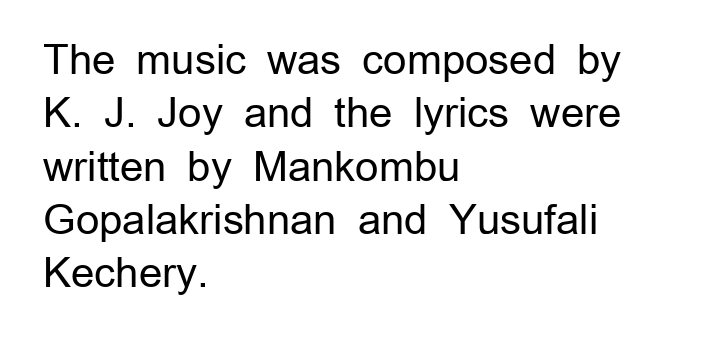
{"serif": "no", "italic": "no", "bold": "no", "weight": "regular", "width": "normal", "stroke_contrast": "low", "x_height": "medium", "monospaced": "no", "underline": "no", "align": "left", "line_spacing": "normal", "line_spacing_ratio": 1.3, "letter_spacing": "normal", "letter_spacing_em": 0.0, "glyph_px": 41}
